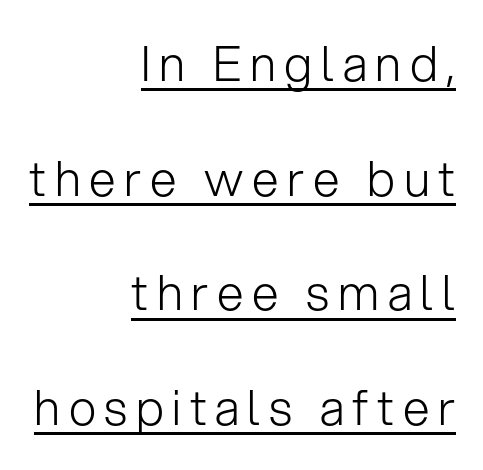
Q: Is the text bold? A: No.
Q: Is the text italic (slanted)? A: No, it is upright.
Q: Is the typeface a serif or a sans-serif typeface? A: Sans-serif.
Q: Is the text underlined? A: Yes.
Q: How is the paragraph aligned? A: Right-aligned.
Q: Is the spacing between lines tight, normal or loose? A: Loose.
Q: Width (condensed, normal, or wide)? A: Normal.
Q: Stroke contrast? A: Low.
Q: x-height? A: Medium.
Q: Monospaced? A: No.
